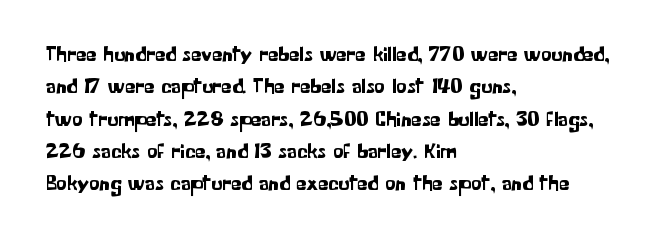
Glyph-to-glyph distance matches everyday printed text. Upright lettering throughout. Notice how descenders clear the ascenders below comfortably — that's standard leading. The strip under each line holds only bare page. Layout note: lines flush left.
